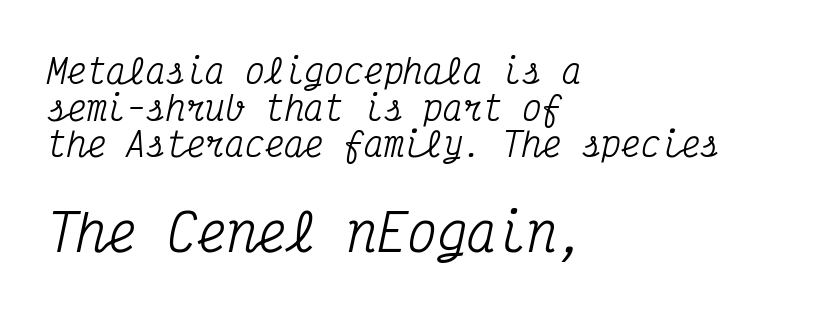
The image shows 50 px condensed serif type, italic (leaning right), monospaced; set left-aligned, tight line spacing (1.11x), normal letter spacing, not underlined; the second (bottom) block is 1.52x larger; medium stroke contrast and a medium x-height.
